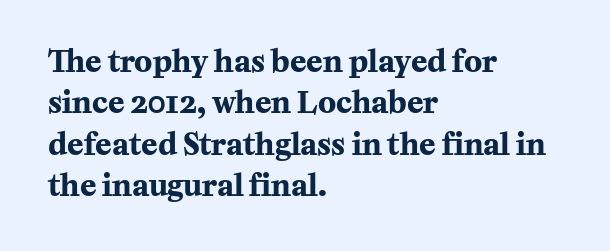
{"serif": "yes", "italic": "no", "bold": "yes", "weight": "bold", "width": "normal", "stroke_contrast": "medium", "x_height": "medium", "monospaced": "no", "underline": "no", "align": "left", "line_spacing": "normal", "line_spacing_ratio": 1.38, "letter_spacing": "normal", "letter_spacing_em": 0.0, "glyph_px": 30}
